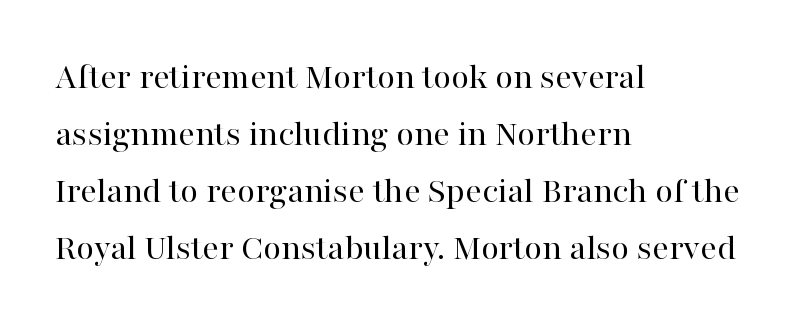
The image shows 37 px regular-weight serif type, upright; set left-aligned, normal line spacing (1.54x), normal letter spacing, not underlined; high stroke contrast and a medium x-height.
